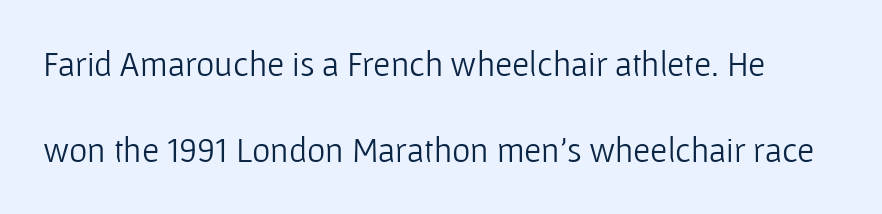
The image shows 35 px light sans-serif type, upright; set loose line spacing (2.46x), normal letter spacing, not underlined; low stroke contrast and a medium x-height.
